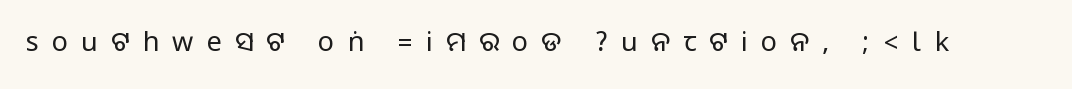
Short note: letters widely spaced. Bare-footed words on every line. Characters remain perfectly vertical along every line.
